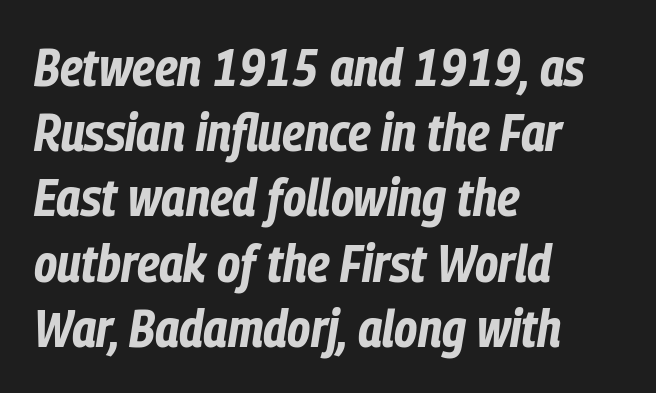
{"italic": "yes", "lean": "right", "slant_degrees": 9, "bold": "yes", "weight": "bold", "width": "condensed", "stroke_contrast": "low", "x_height": "medium", "monospaced": "no", "underline": "no", "align": "left", "line_spacing_ratio": 1.23, "letter_spacing": "normal", "letter_spacing_em": 0.0, "glyph_px": 53}
